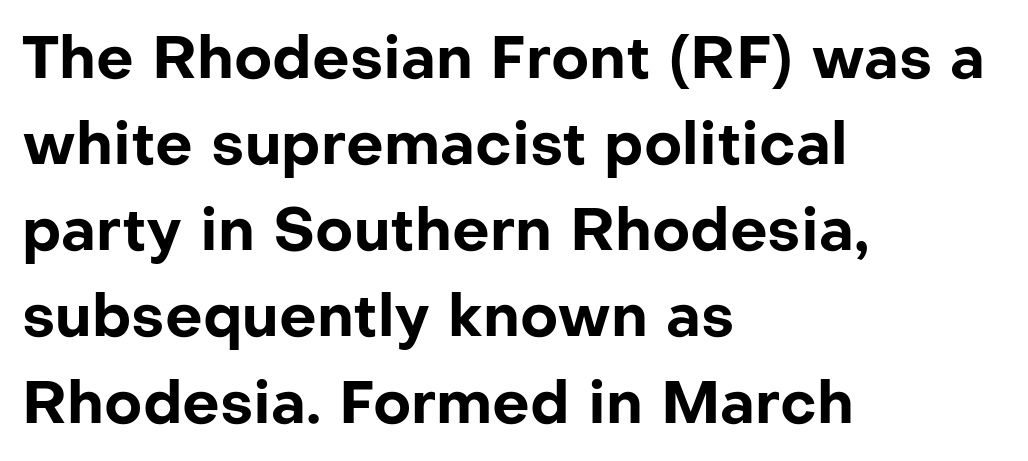
Q: Is the text bold? A: Yes.
Q: Is the text italic (slanted)? A: No, it is upright.
Q: Is the typeface a serif or a sans-serif typeface? A: Sans-serif.
Q: Is the text underlined? A: No.
Q: How is the paragraph aligned? A: Left-aligned.
Q: Is the spacing between letters normal or unusually wide? A: Normal.
Q: Is the spacing between lines tight, normal or loose? A: Normal.
Q: Width (condensed, normal, or wide)? A: Normal.
Q: Stroke contrast? A: Low.
Q: x-height? A: Medium.
Q: Monospaced? A: No.
